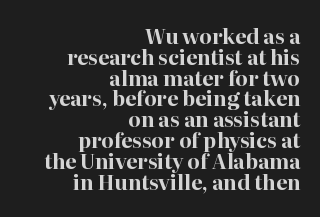
{"italic": "no", "bold": "yes", "underline": "no", "align": "right", "line_spacing": "tight", "line_spacing_ratio": 1.04, "letter_spacing": "normal", "letter_spacing_em": 0.0, "glyph_px": 20}
